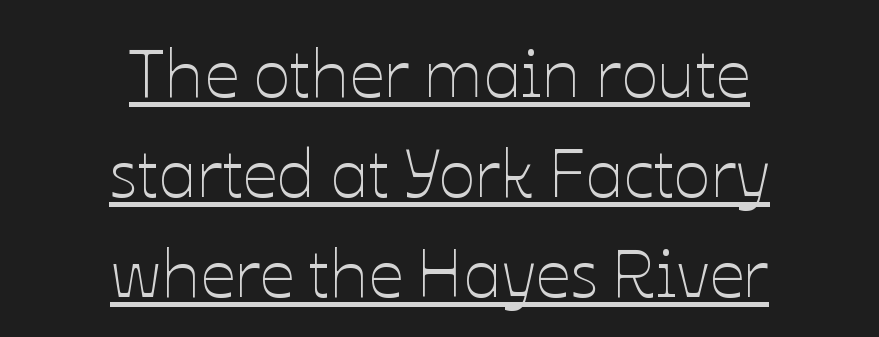
Q: Is the text bold? A: No.
Q: Is the text italic (slanted)? A: No, it is upright.
Q: Is the text underlined? A: Yes.
Q: How is the paragraph aligned? A: Centered.
Q: Is the spacing between letters normal or unusually wide? A: Normal.
Q: Is the spacing between lines tight, normal or loose? A: Normal.
Q: Width (condensed, normal, or wide)? A: Normal.
Q: Stroke contrast? A: Low.
Q: x-height? A: Medium.
Q: Monospaced? A: No.
